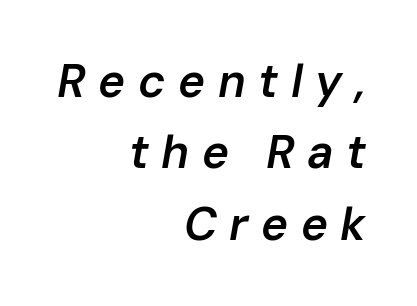
The image shows 46 px semibold type, italic (leaning right); set right-aligned, normal line spacing (1.55x), unusually wide letter spacing (+0.27 em), not underlined; low stroke contrast and a medium x-height.
